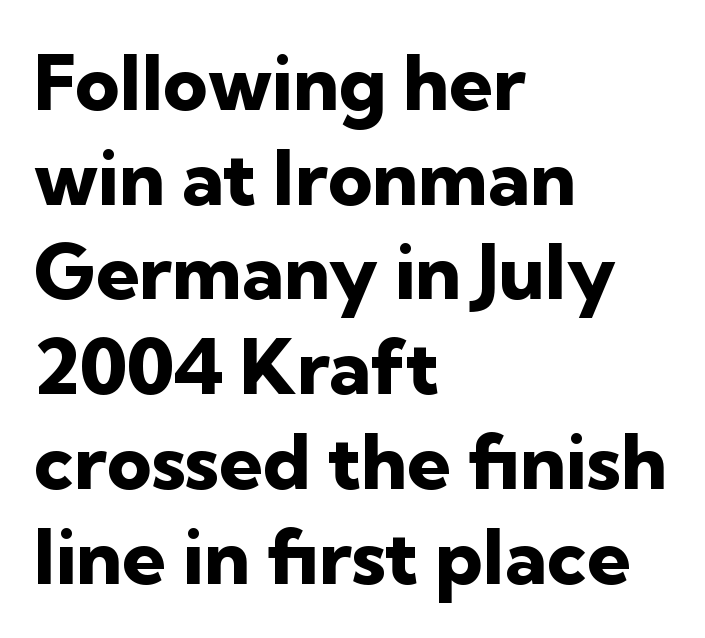
{"serif": "no", "italic": "no", "bold": "yes", "weight": "heavy", "width": "normal", "stroke_contrast": "low", "x_height": "medium", "monospaced": "no", "underline": "no", "align": "left", "line_spacing_ratio": 1.23, "letter_spacing": "normal", "letter_spacing_em": 0.0, "glyph_px": 77}
